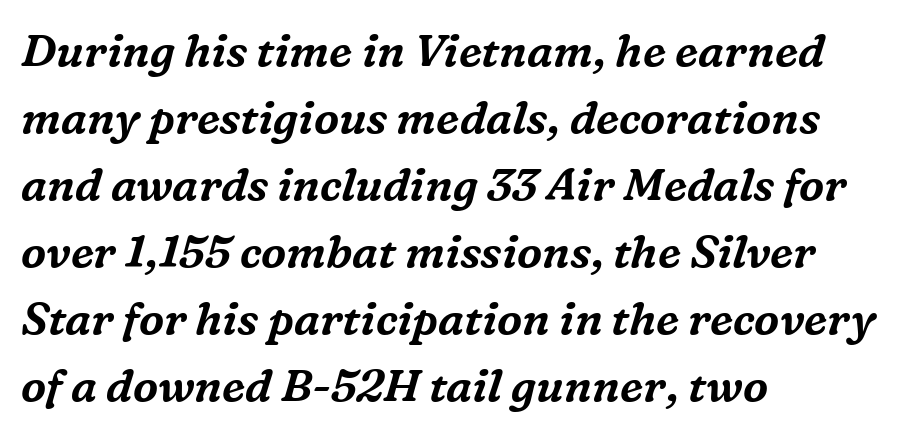
{"serif": "yes", "italic": "yes", "lean": "right", "slant_degrees": 16, "width": "normal", "stroke_contrast": "medium", "x_height": "medium", "monospaced": "no", "underline": "no", "align": "left", "line_spacing": "normal", "line_spacing_ratio": 1.49, "letter_spacing": "normal", "letter_spacing_em": 0.0, "glyph_px": 45}
